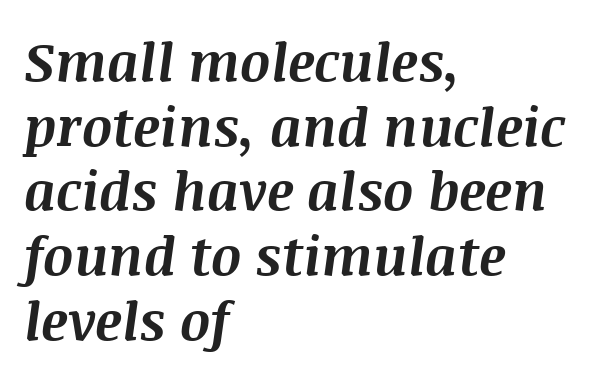
The image shows 53 px bold type, italic (leaning right); set left-aligned, line spacing 1.22x, normal letter spacing, not underlined; medium stroke contrast and a large x-height.
